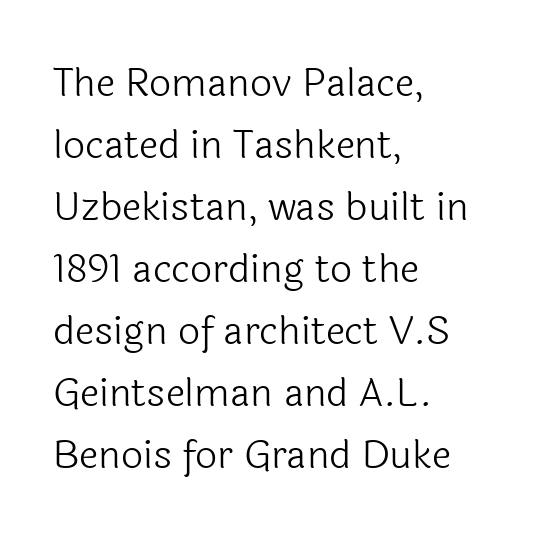
The image shows 39 px light sans-serif type, upright; set left-aligned, normal line spacing (1.59x), normal letter spacing, not underlined; a medium x-height.
